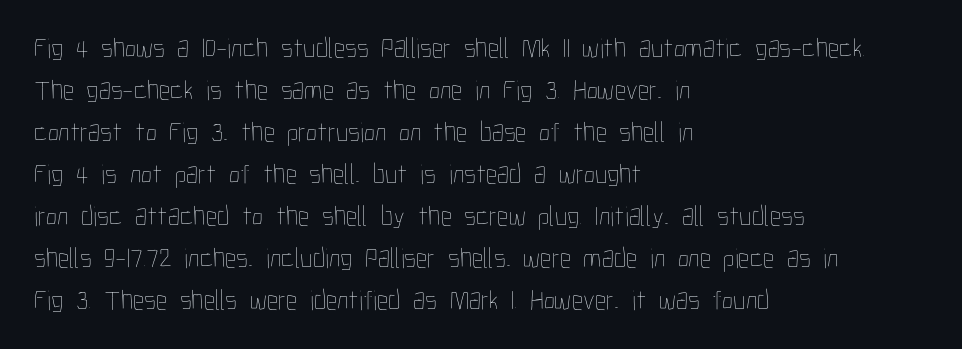
The image shows 28 px thin, condensed type, upright; set left-aligned, normal line spacing (1.5x), normal letter spacing, not underlined; low stroke contrast and a medium x-height.
